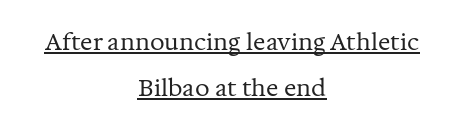
Q: Is the text bold? A: No.
Q: Is the text italic (slanted)? A: No, it is upright.
Q: Is the text underlined? A: Yes.
Q: How is the paragraph aligned? A: Centered.
Q: Is the spacing between letters normal or unusually wide? A: Normal.
Q: Is the spacing between lines tight, normal or loose? A: Loose.
